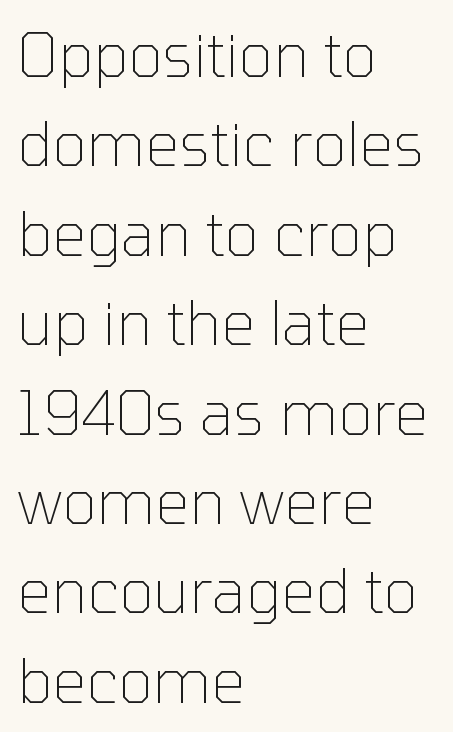
Is the letter spacing exaggerated? No — it looks like the ordinary default. Type style note: lacks serifs. This sample has the flowing, uneven cadence of proportional lettering. The font's upright variant was chosen for this text.
